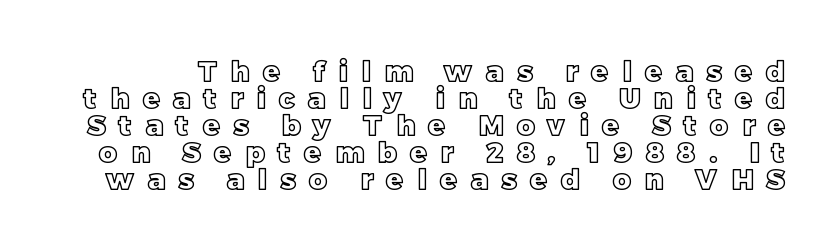
The image shows 28 px text type, upright; set tight line spacing (0.96x), unusually wide letter spacing (+0.48 em), not underlined; a large x-height.
